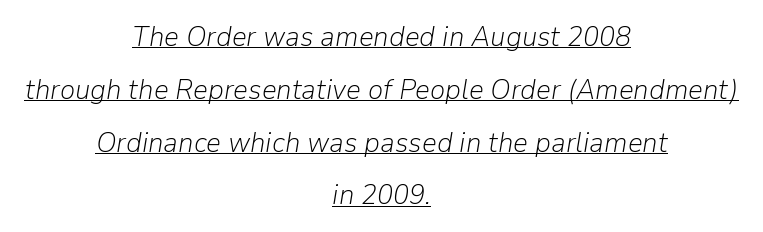
Q: Is the text bold? A: No.
Q: Is the text italic (slanted)? A: Yes, it leans right by about 9 degrees.
Q: Is the text underlined? A: Yes.
Q: How is the paragraph aligned? A: Centered.
Q: Is the spacing between letters normal or unusually wide? A: Normal.
Q: Width (condensed, normal, or wide)? A: Normal.
Q: Stroke contrast? A: Low.
Q: x-height? A: Medium.
Q: Monospaced? A: No.
